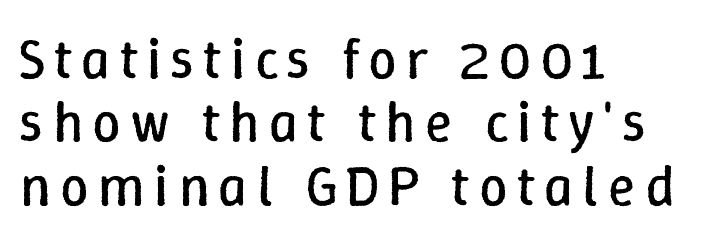
{"italic": "no", "bold": "no", "weight": "regular", "width": "normal", "stroke_contrast": "low", "x_height": "medium", "monospaced": "no", "underline": "no", "align": "left", "line_spacing": "tight", "line_spacing_ratio": 1.11, "glyph_px": 57}
